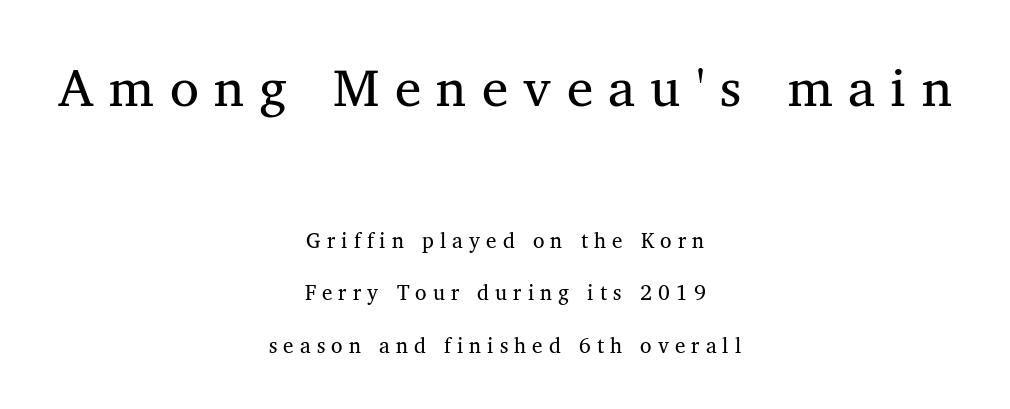
Casual observation: everything's sitting right in the middle. This is roman type, the default non-slanted kind. Old-style or modern, the face here clearly has serifs. Which of the two is more prominent by size? The first, at the top.
